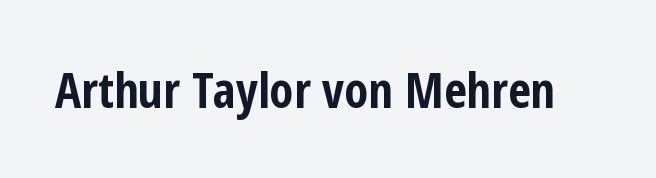
{"serif": "no", "italic": "no", "bold": "yes", "weight": "bold", "width": "condensed", "stroke_contrast": "low", "x_height": "medium", "monospaced": "no", "underline": "no", "letter_spacing": "normal", "letter_spacing_em": 0.0, "glyph_px": 49}
